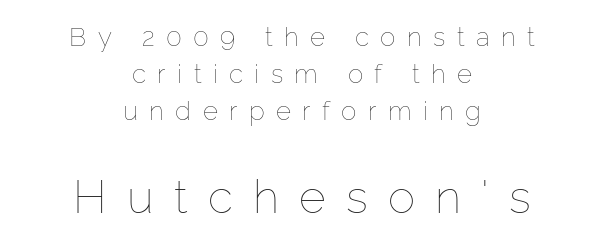
The image shows 46 px thin type, upright; set centered, normal line spacing (1.42x), unusually wide letter spacing (+0.44 em), not underlined; the second (bottom) block is 1.77x larger; low stroke contrast and a medium x-height.
